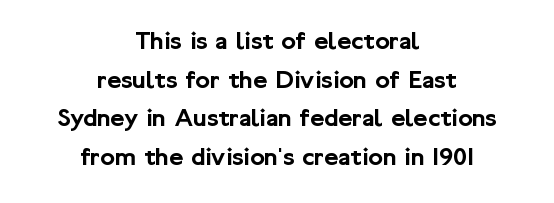
The image shows 27 px text type, upright; set centered, normal line spacing (1.43x), normal letter spacing, not underlined.
